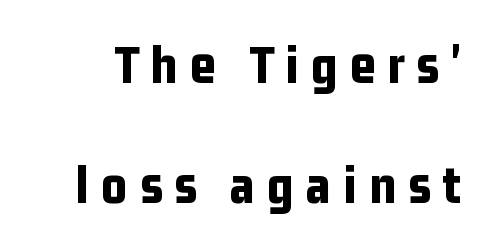
Unlike italic type, these characters show no tilt at all. Does extra space separate the letters? Yes, quite a lot of it. Each glyph is drawn with heavy, bold strokes. Successive baselines arrive slowly, with a big drop between each. A typesetter would call this proportional, since set widths differ per character. A sans-serif font was chosen for this passage.
